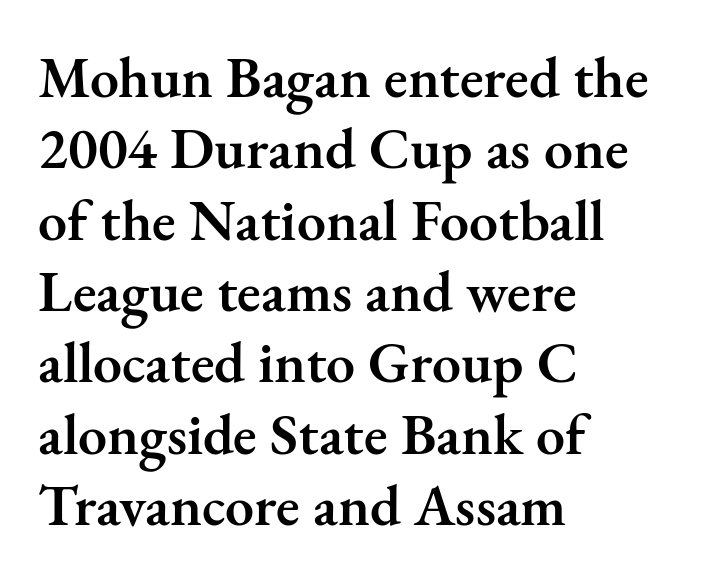
Q: Is the text bold? A: Semi-bold.
Q: Is the text italic (slanted)? A: No, it is upright.
Q: Is the typeface a serif or a sans-serif typeface? A: Serif.
Q: Is the text underlined? A: No.
Q: How is the paragraph aligned? A: Left-aligned.
Q: Is the spacing between letters normal or unusually wide? A: Normal.
Q: Width (condensed, normal, or wide)? A: Normal.
Q: Stroke contrast? A: Medium.
Q: x-height? A: Small.
Q: Monospaced? A: No.
